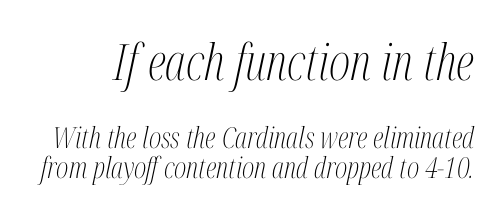
Type size steps down from the first block to the second. The typeface has the unassuming heft of standard copy or less. Observe the lean: these are italic letterforms. This rendering features lettering with no underline.
